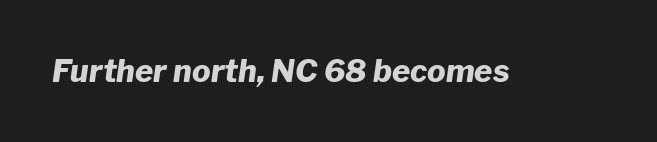
Would a proofreader flag this as italicized? Yes. Think of a printed novel: that variable character pitch is what you see here. Look at the stroke-to-counter ratio: heavy, a bold. Words appear dense and cohesive because spacing is normal. Quick note: underline off.
